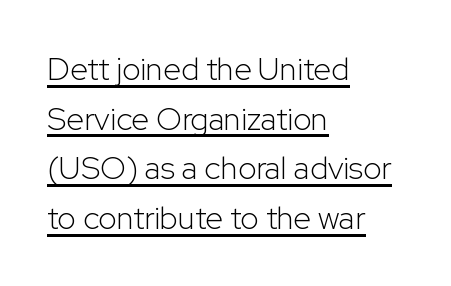
Q: Is the text bold? A: No.
Q: Is the text italic (slanted)? A: No, it is upright.
Q: Is the typeface a serif or a sans-serif typeface? A: Sans-serif.
Q: Is the text underlined? A: Yes.
Q: How is the paragraph aligned? A: Left-aligned.
Q: Is the spacing between letters normal or unusually wide? A: Normal.
Q: Is the spacing between lines tight, normal or loose? A: Normal.
Q: Width (condensed, normal, or wide)? A: Normal.
Q: Stroke contrast? A: Low.
Q: x-height? A: Medium.
Q: Monospaced? A: No.
